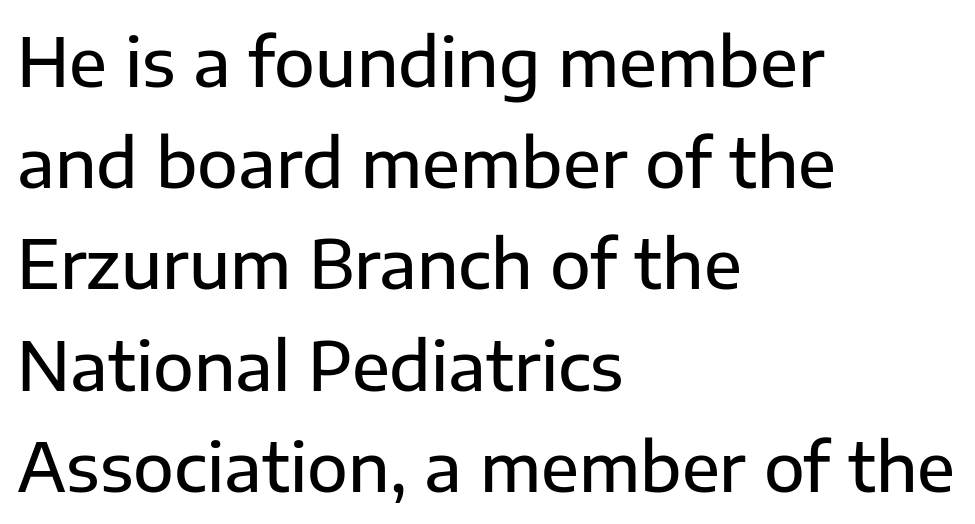
The image shows 67 px sans-serif type, upright; set left-aligned, normal line spacing (1.51x), normal letter spacing, not underlined; low stroke contrast and a medium x-height.
